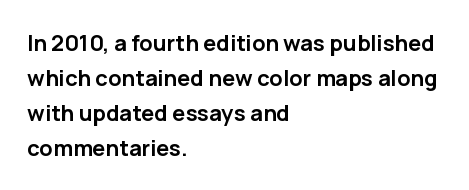
The image shows 22 px bold type, upright; set left-aligned, normal line spacing (1.59x), normal letter spacing, not underlined.
